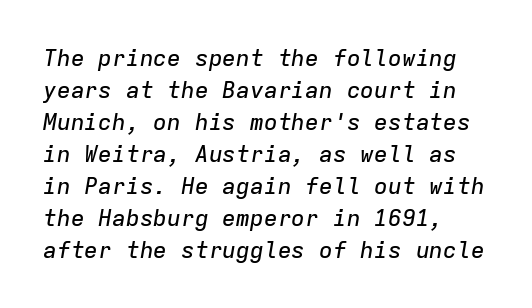
{"italic": "yes", "lean": "right", "slant_degrees": 9, "underline": "no", "align": "left", "line_spacing": "normal", "line_spacing_ratio": 1.39, "letter_spacing": "normal", "letter_spacing_em": 0.0, "glyph_px": 23}
